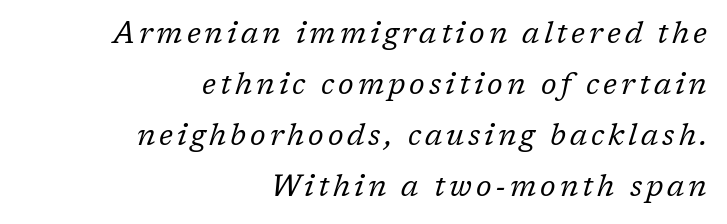
Glance below the letters and you will spot only blank space. No letter is thick-stroked: the sample isn't bold. Observe the lean: these are italic letterforms. Regarding leading, the lines here are spaced in the standard way. The passage shown is typeset with a serif family. These lines are rendered in a variable-pitch font.
